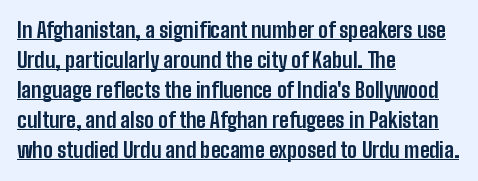
Q: Is the text bold? A: Yes.
Q: Is the text italic (slanted)? A: No, it is upright.
Q: Is the text underlined? A: Yes.
Q: How is the paragraph aligned? A: Left-aligned.
Q: Is the spacing between letters normal or unusually wide? A: Normal.
Q: Is the spacing between lines tight, normal or loose? A: Normal.
